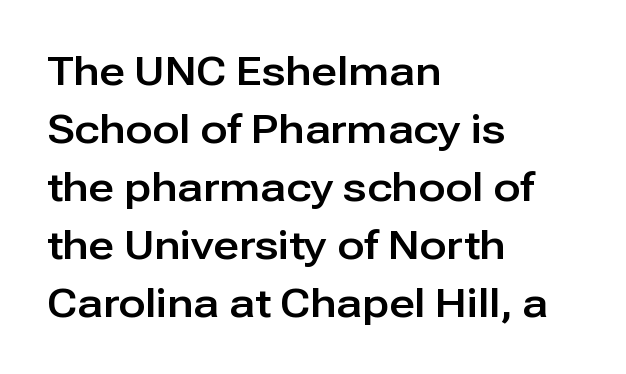
Q: Is the text italic (slanted)? A: No, it is upright.
Q: Is the typeface a serif or a sans-serif typeface? A: Sans-serif.
Q: Is the text underlined? A: No.
Q: How is the paragraph aligned? A: Left-aligned.
Q: Is the spacing between letters normal or unusually wide? A: Normal.
Q: Is the spacing between lines tight, normal or loose? A: Normal.
Q: Width (condensed, normal, or wide)? A: Normal.
Q: Stroke contrast? A: Low.
Q: x-height? A: Medium.
Q: Monospaced? A: No.
